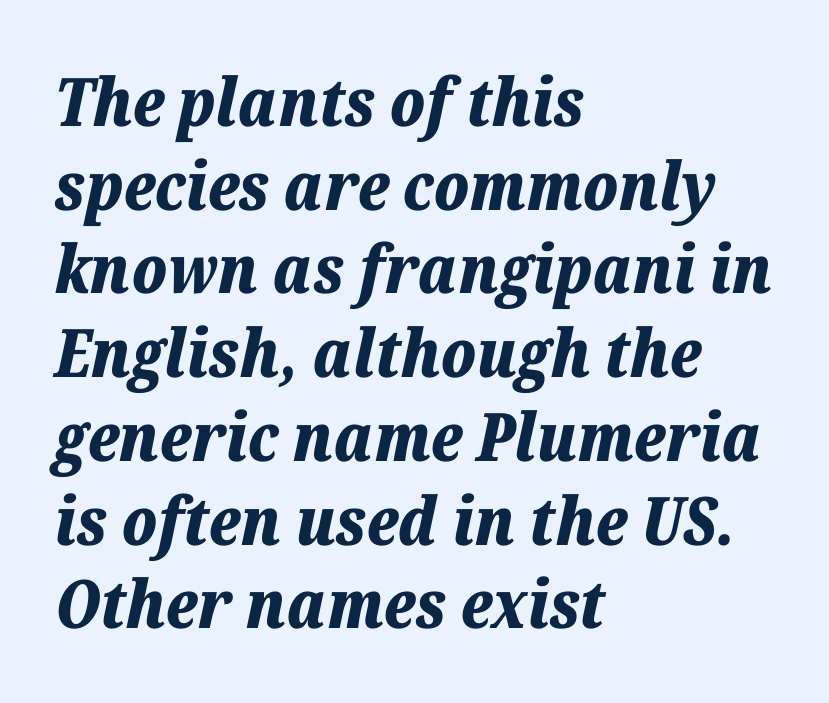
Each glyph is drawn with heavy, bold strokes. Each word holds together tightly as a unit, with standard inter-letter gaps. All the whitespace from short lines collects on the right. Underline: absent. Italic? Definitely — the glyphs are oblique.
